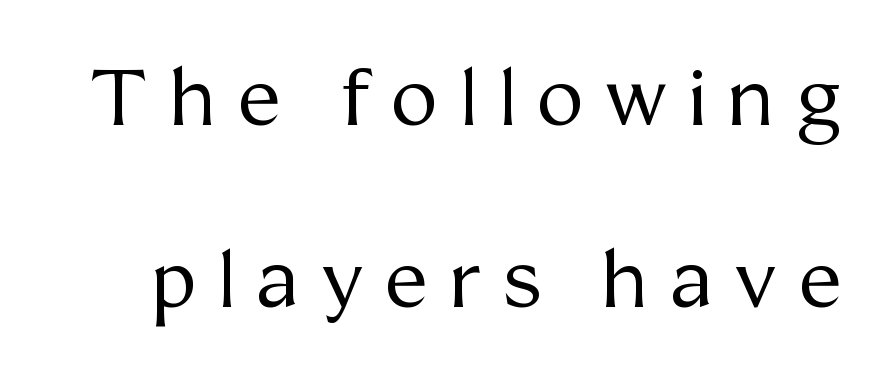
{"serif": "yes", "italic": "no", "bold": "no", "weight": "regular", "width": "normal", "stroke_contrast": "medium", "x_height": "medium", "monospaced": "no", "underline": "no", "line_spacing": "loose", "line_spacing_ratio": 2.31, "letter_spacing": "wide", "letter_spacing_em": 0.28, "glyph_px": 79}
